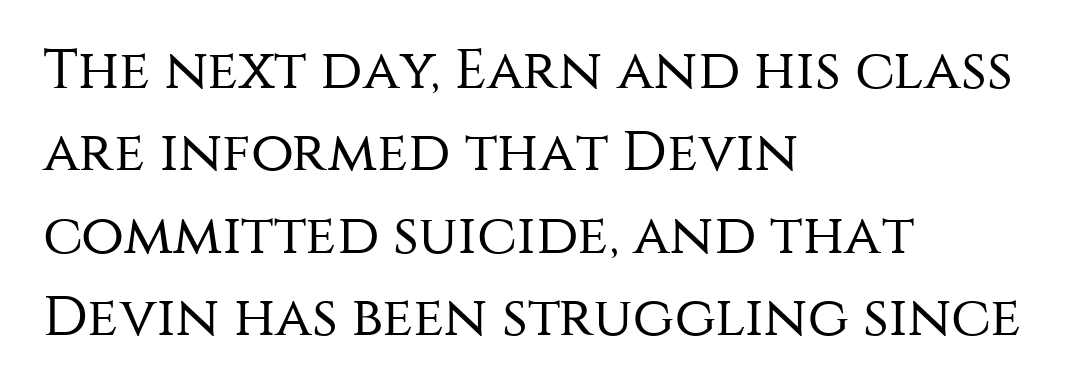
Q: Is the text bold? A: No.
Q: Is the text italic (slanted)? A: No, it is upright.
Q: Is the typeface a serif or a sans-serif typeface? A: Sans-serif.
Q: Is the text underlined? A: No.
Q: How is the paragraph aligned? A: Left-aligned.
Q: Is the spacing between letters normal or unusually wide? A: Normal.
Q: Is the spacing between lines tight, normal or loose? A: Normal.
Q: Width (condensed, normal, or wide)? A: Normal.
Q: Stroke contrast? A: Medium.
Q: x-height? A: Large.
Q: Monospaced? A: No.
